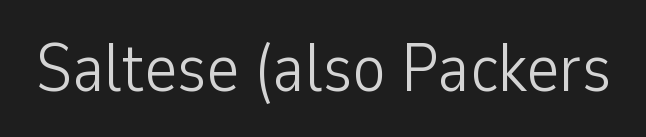
{"serif": "no", "italic": "no", "bold": "no", "weight": "light", "width": "condensed", "stroke_contrast": "low", "x_height": "medium", "monospaced": "no", "underline": "no", "letter_spacing": "normal", "letter_spacing_em": 0.0, "glyph_px": 69}
